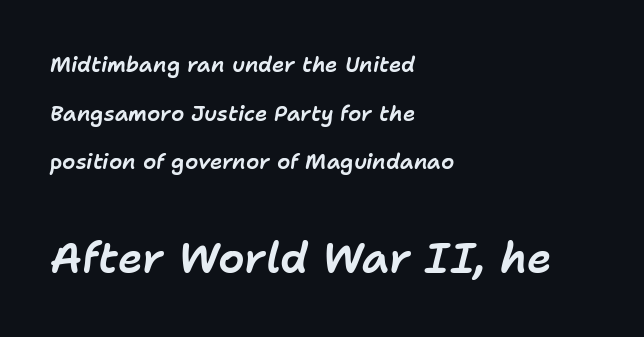
Line spacing here is loose. The passage shown is not underscored anywhere. Block two is the big one; block one sits smaller above it. Proportional: the letters do not fall into vertical columns.
